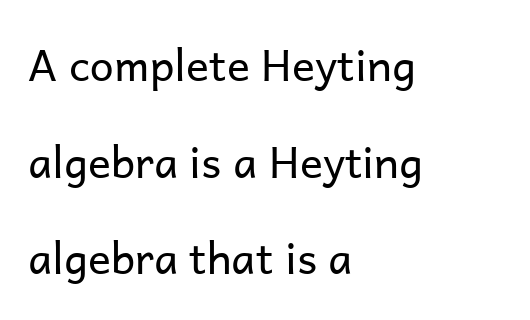
The image shows 43 px regular-weight sans-serif type, upright; set left-aligned, loose line spacing (2.25x), normal letter spacing, not underlined; low stroke contrast and a medium x-height.
